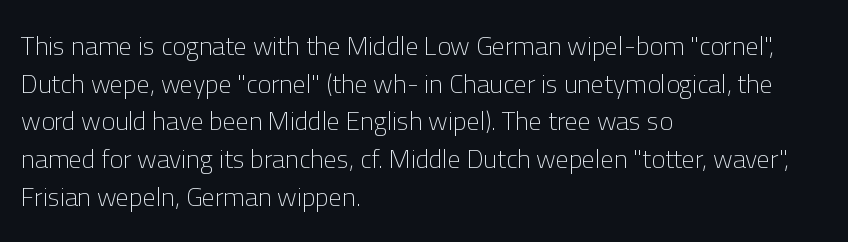
The image shows 26 px text type, upright; set left-aligned, normal line spacing (1.45x), normal letter spacing, not underlined.
